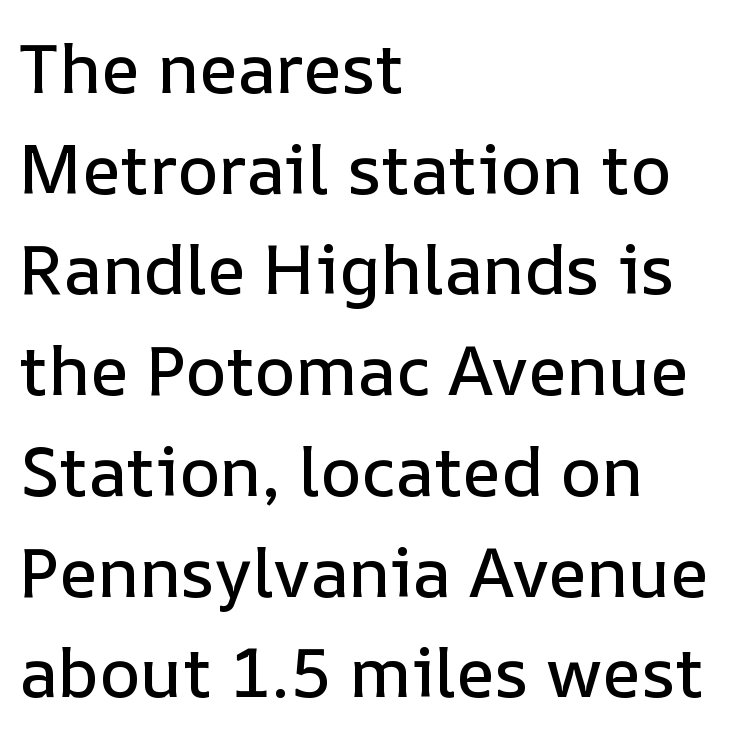
Caption: multi-line text, flush left, ragged right. Leading: standard. Inter-character spacing is left at the font's built-in metrics. Spacing verdict: proportional, widths tailored to each character. Rendered with straight, roman letterforms. No word sits above an underline.
